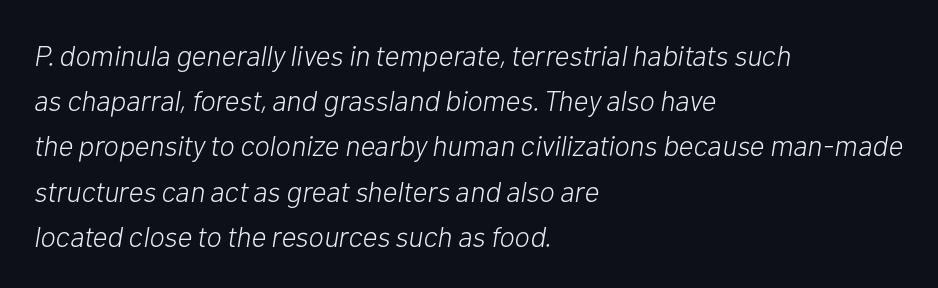
Q: Is the text bold? A: No.
Q: Is the text italic (slanted)? A: Yes, it leans right by about 10 degrees.
Q: Is the text underlined? A: No.
Q: How is the paragraph aligned? A: Left-aligned.
Q: Is the spacing between letters normal or unusually wide? A: Normal.
Q: Is the spacing between lines tight, normal or loose? A: Normal.
Q: Width (condensed, normal, or wide)? A: Normal.
Q: Stroke contrast? A: Low.
Q: x-height? A: Medium.
Q: Monospaced? A: No.
